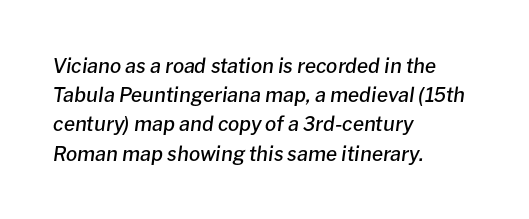
Q: Is the text bold? A: Semi-bold.
Q: Is the text italic (slanted)? A: Yes, it leans right by about 8 degrees.
Q: Is the text underlined? A: No.
Q: How is the paragraph aligned? A: Left-aligned.
Q: Is the spacing between letters normal or unusually wide? A: Normal.
Q: Is the spacing between lines tight, normal or loose? A: Normal.
